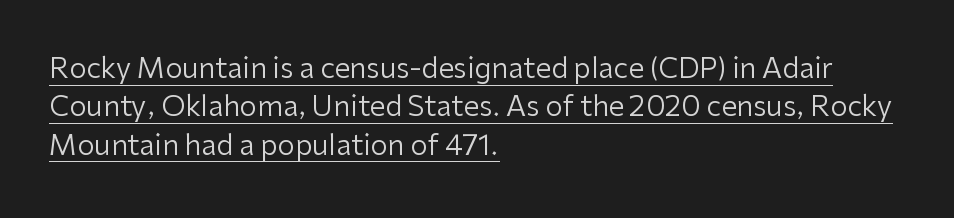
{"serif": "no", "italic": "no", "bold": "no", "weight": "regular", "width": "normal", "stroke_contrast": "low", "x_height": "medium", "monospaced": "no", "underline": "yes", "align": "left", "line_spacing": "normal", "line_spacing_ratio": 1.37, "letter_spacing": "normal", "letter_spacing_em": 0.0, "glyph_px": 28}
